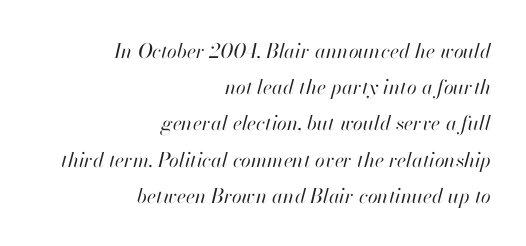
Tracking value appears to be zero — textbook default spacing. Style check: oblique. No heavy texture on the line: the type isn't bold. Descender tails drop into unmarked territory. The compositor pushed each line to the right boundary.
